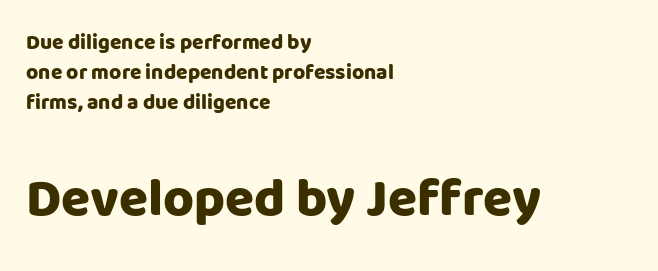
Compared with typical paragraphs, the rows here are spaced about the same. Look at the stroke-to-counter ratio: heavy, a bold. Notice how the stems are strictly vertical — no italics here. These lines are set flush left with a ragged right edge.
